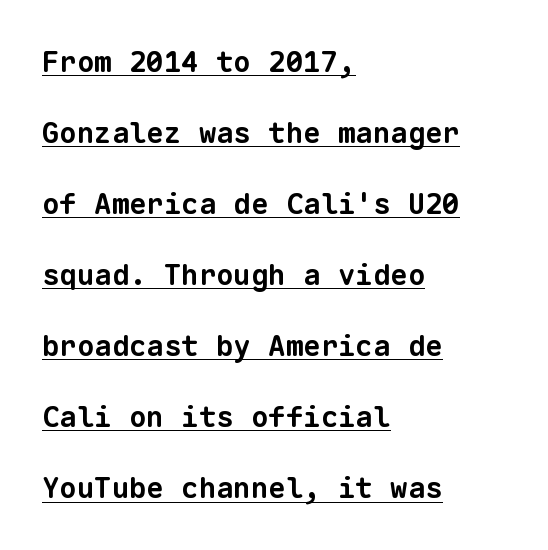
Q: Is the text bold? A: Yes.
Q: Is the typeface a serif or a sans-serif typeface? A: Sans-serif.
Q: Is the text underlined? A: Yes.
Q: How is the paragraph aligned? A: Left-aligned.
Q: Is the spacing between letters normal or unusually wide? A: Normal.
Q: Is the spacing between lines tight, normal or loose? A: Loose.
Q: Width (condensed, normal, or wide)? A: Normal.
Q: Stroke contrast? A: Low.
Q: x-height? A: Medium.
Q: Monospaced? A: Yes.
